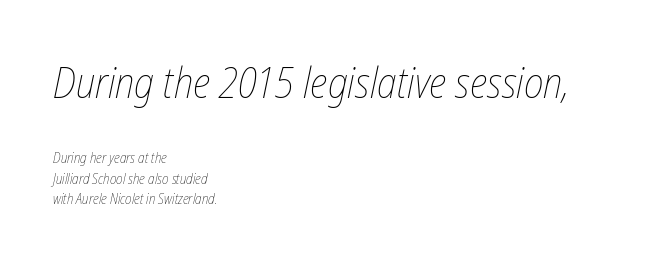
Interline gaps are of average width in this sample. Only glyphs here, with clear space below each row. Left-aligned paragraph, ragged on the right. Standard letterfit; no display-style spreading of the glyphs. Quick note: italic. The letters advance in unequal steps, a hallmark of proportional type.
